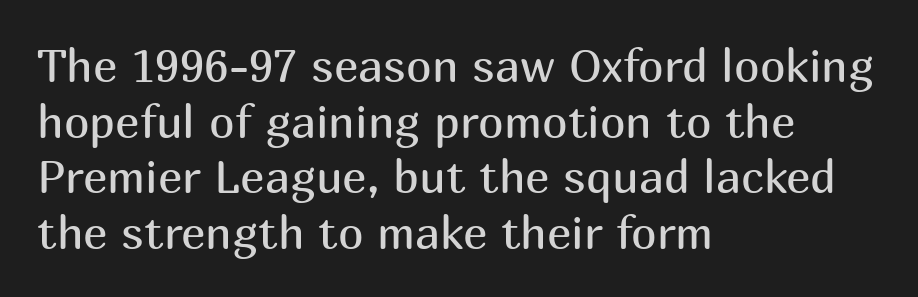
{"serif": "no", "italic": "no", "bold": "no", "weight": "regular", "width": "normal", "stroke_contrast": "medium", "x_height": "medium", "monospaced": "no", "underline": "no", "align": "left", "line_spacing_ratio": 1.21, "letter_spacing": "normal", "letter_spacing_em": 0.0, "glyph_px": 46}
